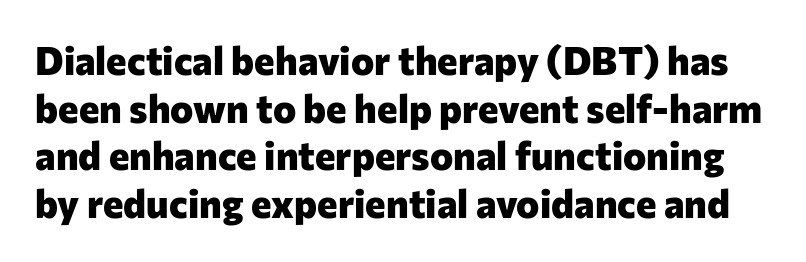
The image shows 39 px heavy sans-serif type, upright; set line spacing 1.22x, normal letter spacing, not underlined; low stroke contrast and a medium x-height.
